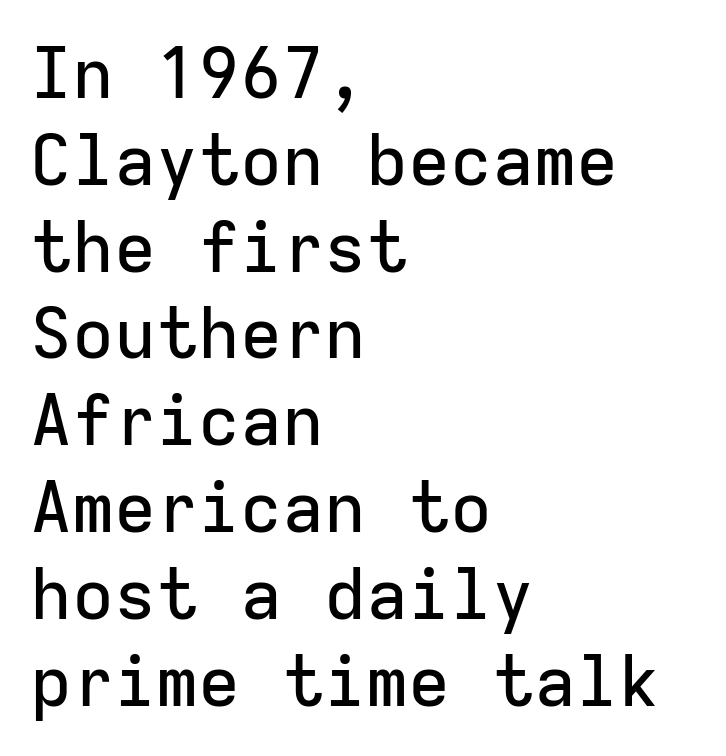
{"serif": "no", "italic": "no", "width": "normal", "stroke_contrast": "low", "x_height": "medium", "monospaced": "yes", "underline": "no", "align": "left", "line_spacing_ratio": 1.24, "letter_spacing": "normal", "letter_spacing_em": 0.0, "glyph_px": 70}
